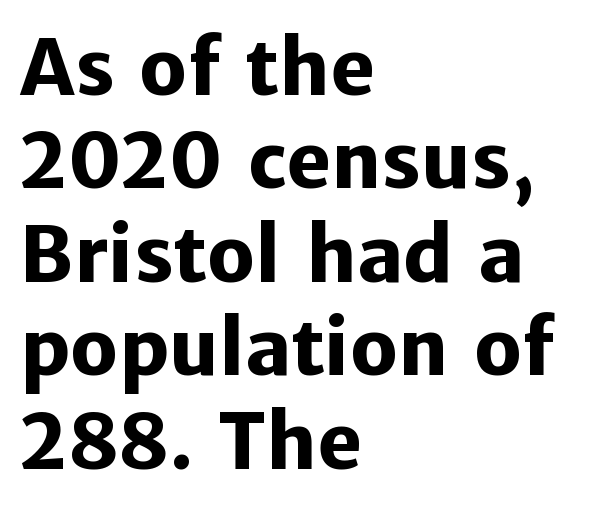
Q: Is the text bold? A: Yes.
Q: Is the text italic (slanted)? A: No, it is upright.
Q: Is the typeface a serif or a sans-serif typeface? A: Sans-serif.
Q: Is the text underlined? A: No.
Q: How is the paragraph aligned? A: Left-aligned.
Q: Is the spacing between letters normal or unusually wide? A: Normal.
Q: Width (condensed, normal, or wide)? A: Normal.
Q: Stroke contrast? A: Low.
Q: x-height? A: Medium.
Q: Monospaced? A: No.
